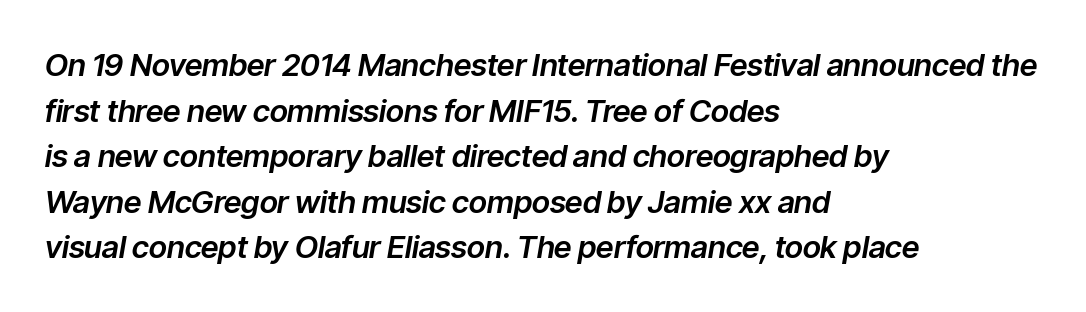
The image shows 31 px text type, italic (leaning right); set left-aligned, normal line spacing (1.47x), normal letter spacing, not underlined; low stroke contrast and a medium x-height.
